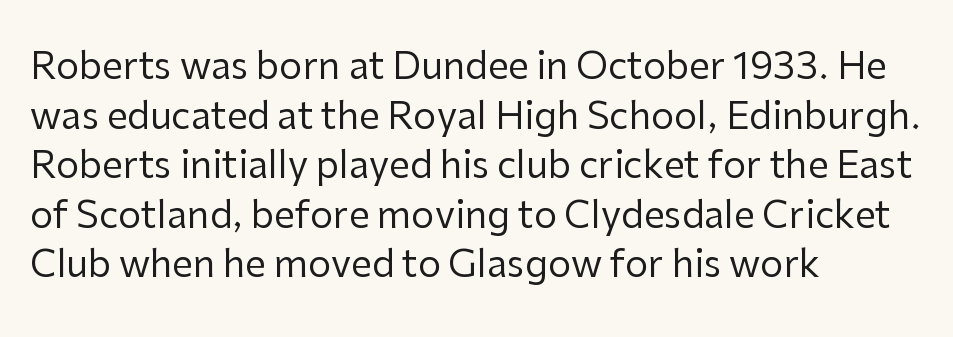
The image shows 37 px regular-weight sans-serif type, upright; set left-aligned, normal line spacing (1.34x), normal letter spacing, not underlined; low stroke contrast and a medium x-height.
